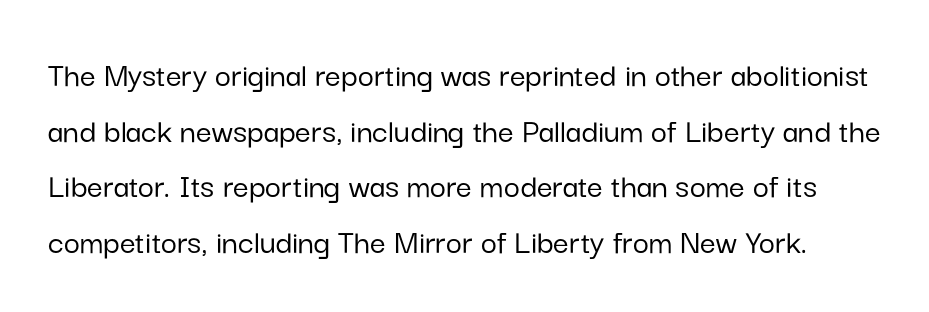
The image shows 35 px sans-serif type, upright; set normal line spacing (1.59x), normal letter spacing, not underlined; low stroke contrast and a medium x-height.
